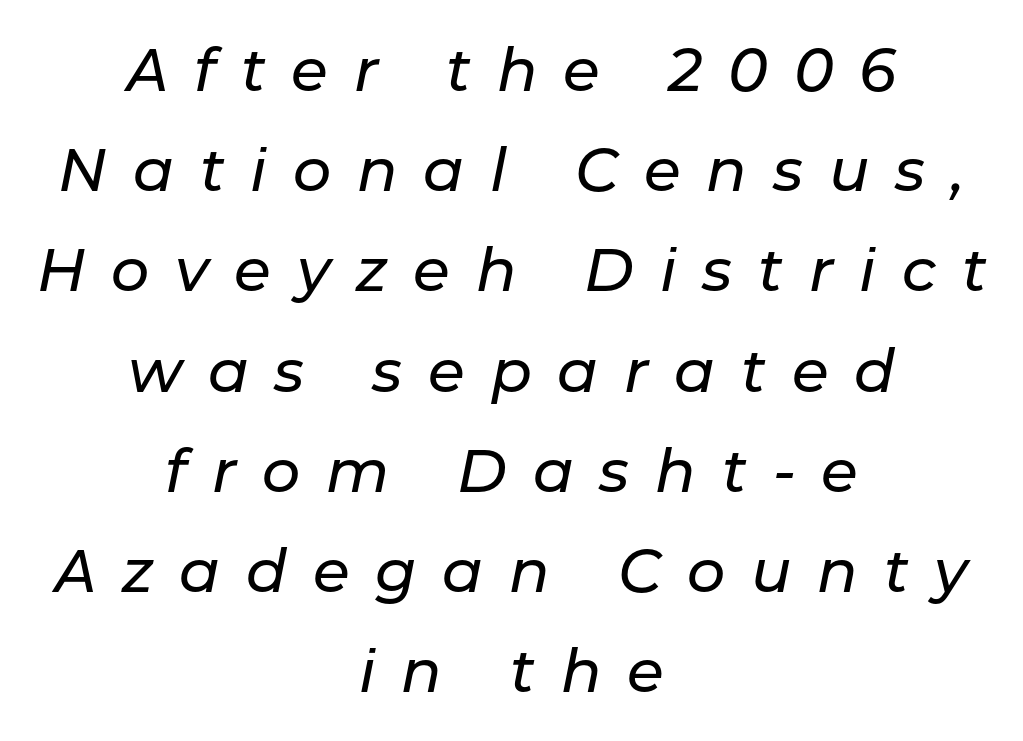
Q: Is the text italic (slanted)? A: Yes, it leans right by about 11 degrees.
Q: Is the text underlined? A: No.
Q: How is the paragraph aligned? A: Centered.
Q: Is the spacing between letters normal or unusually wide? A: Unusually wide.
Q: Is the spacing between lines tight, normal or loose? A: Normal.
Q: Width (condensed, normal, or wide)? A: Normal.
Q: Stroke contrast? A: Low.
Q: x-height? A: Medium.
Q: Monospaced? A: No.
